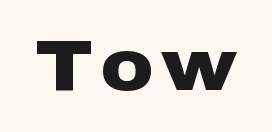
Q: Is the text bold? A: Yes.
Q: Is the text italic (slanted)? A: No, it is upright.
Q: Is the typeface a serif or a sans-serif typeface? A: Sans-serif.
Q: Is the text underlined? A: No.
Q: Width (condensed, normal, or wide)? A: Wide.
Q: Stroke contrast? A: Low.
Q: x-height? A: Medium.
Q: Monospaced? A: No.
